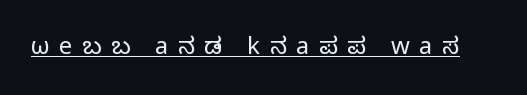
The image shows 24 px text type, upright; set unusually wide letter spacing (+0.39 em), underlined.
